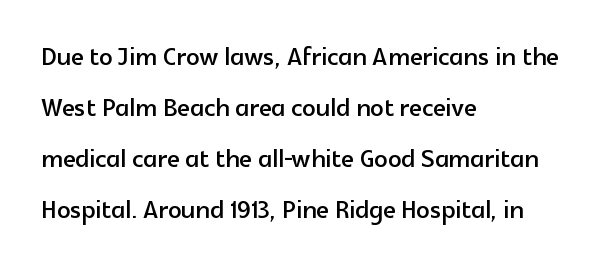
The line-height multiplier appears to be the usual default. What stands out about the letter spacing? Nothing — it is the standard amount. Is this a sans? Yes — the strokes have no serifs. A typesetter would call this proportional, since set widths differ per character. Clear beneath every line of the passage. Do the letters lean? They stand straight.
